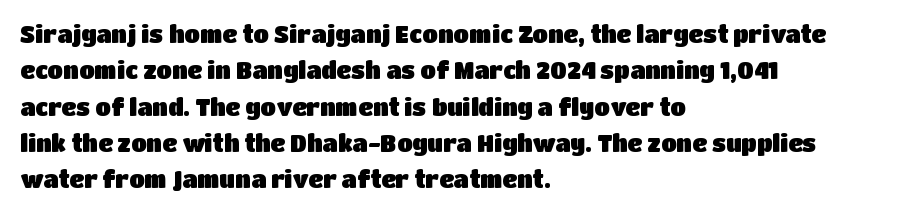
{"italic": "no", "underline": "no", "align": "left", "line_spacing": "normal", "line_spacing_ratio": 1.58, "letter_spacing": "normal", "letter_spacing_em": 0.0, "glyph_px": 23}
